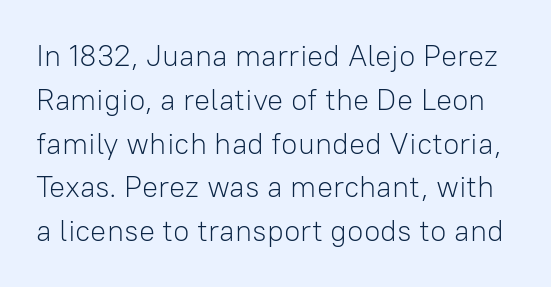
{"serif": "no", "italic": "no", "bold": "no", "weight": "light", "width": "normal", "stroke_contrast": "low", "x_height": "medium", "monospaced": "no", "underline": "no", "line_spacing": "normal", "line_spacing_ratio": 1.46, "letter_spacing": "normal", "letter_spacing_em": 0.0, "glyph_px": 30}
